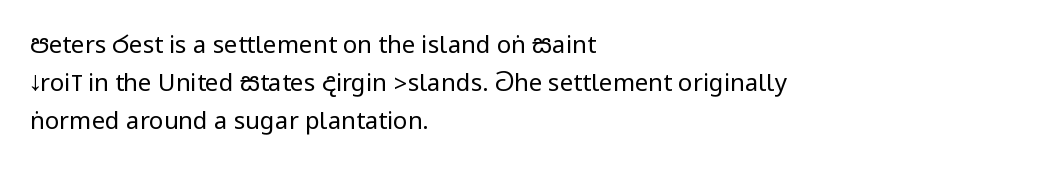
The image shows 24 px text type, upright; set left-aligned, normal line spacing (1.58x), normal letter spacing, not underlined.
